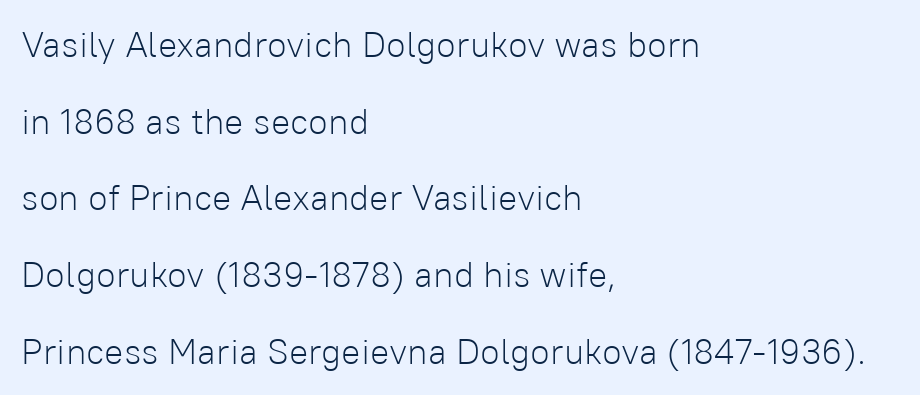
The image shows 36 px light sans-serif type, upright; set left-aligned, loose line spacing (2.13x), normal letter spacing, not underlined; low stroke contrast and a medium x-height.
